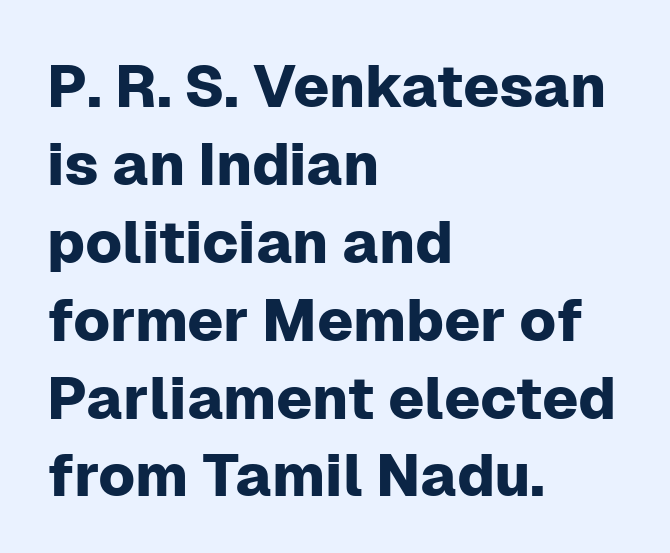
{"serif": "no", "italic": "no", "width": "normal", "stroke_contrast": "low", "x_height": "medium", "monospaced": "no", "underline": "no", "align": "left", "line_spacing": "normal", "line_spacing_ratio": 1.32, "letter_spacing": "normal", "letter_spacing_em": 0.0, "glyph_px": 59}
